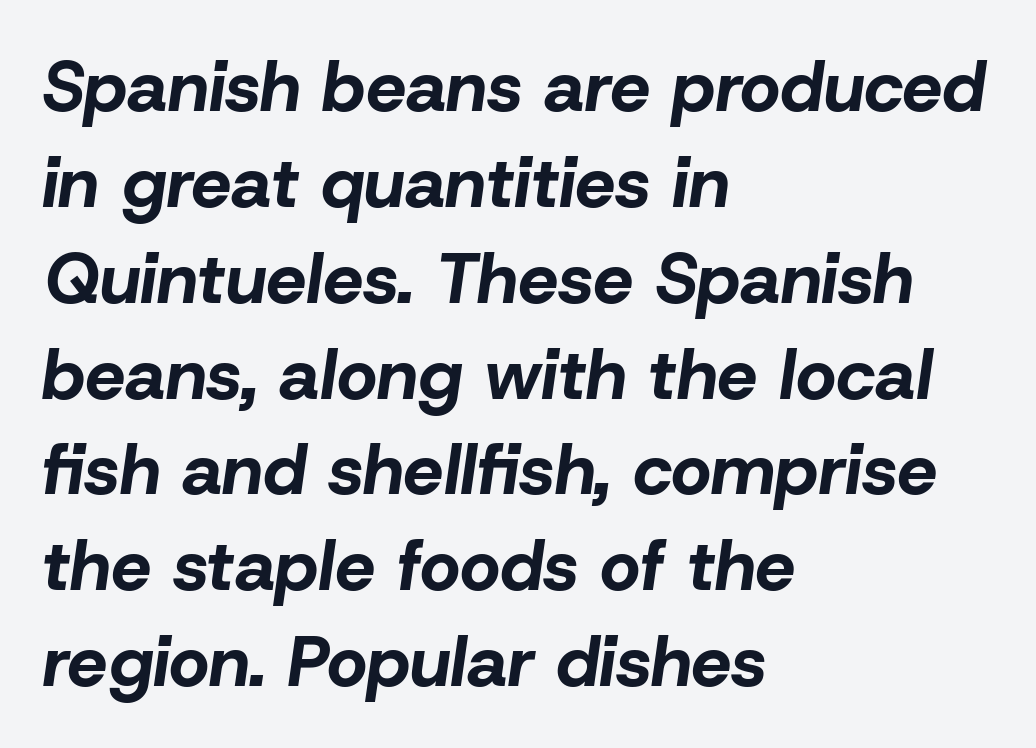
Q: Is the text bold? A: Yes.
Q: Is the text italic (slanted)? A: Yes, it leans right by about 8 degrees.
Q: Is the text underlined? A: No.
Q: How is the paragraph aligned? A: Left-aligned.
Q: Is the spacing between letters normal or unusually wide? A: Normal.
Q: Is the spacing between lines tight, normal or loose? A: Normal.
Q: Width (condensed, normal, or wide)? A: Normal.
Q: Stroke contrast? A: Low.
Q: x-height? A: Medium.
Q: Monospaced? A: No.
